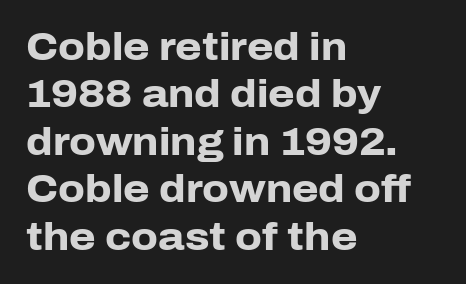
Q: Is the text bold? A: Yes.
Q: Is the text italic (slanted)? A: No, it is upright.
Q: Is the typeface a serif or a sans-serif typeface? A: Sans-serif.
Q: Is the text underlined? A: No.
Q: How is the paragraph aligned? A: Left-aligned.
Q: Is the spacing between letters normal or unusually wide? A: Normal.
Q: Is the spacing between lines tight, normal or loose? A: Normal.
Q: Width (condensed, normal, or wide)? A: Normal.
Q: Stroke contrast? A: Low.
Q: x-height? A: Medium.
Q: Monospaced? A: No.
